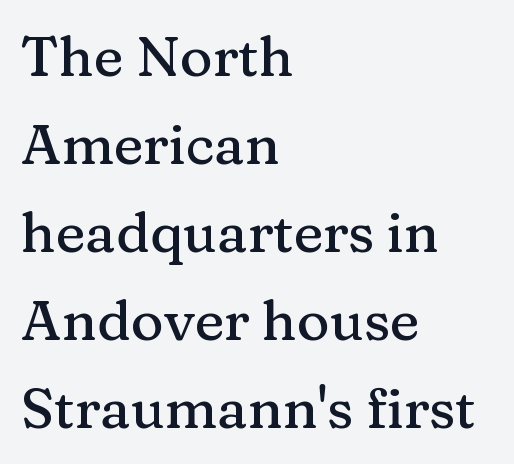
Rule under the text: the space is simply empty. Characters follow at the spacing the type designer built in. Small tapered or slab feet sit at the stroke ends, so this counts as serif. These lines sit exactly where default settings would place them. Spacing verdict: proportional, widths tailored to each character. Is the block centered? No — it sits flush against the left margin.
